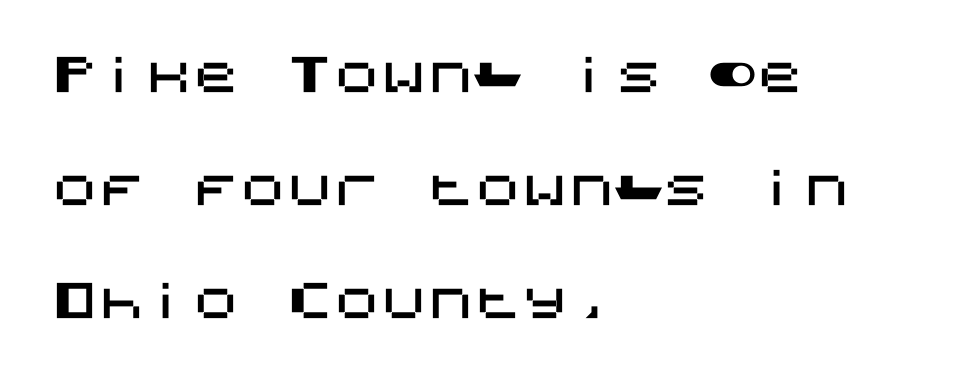
Q: Is the text italic (slanted)? A: No, it is upright.
Q: Is the typeface a serif or a sans-serif typeface? A: Sans-serif.
Q: Is the text underlined? A: No.
Q: How is the paragraph aligned? A: Left-aligned.
Q: Is the spacing between letters normal or unusually wide? A: Normal.
Q: Is the spacing between lines tight, normal or loose? A: Loose.
Q: Width (condensed, normal, or wide)? A: Normal.
Q: Stroke contrast? A: Medium.
Q: x-height? A: Large.
